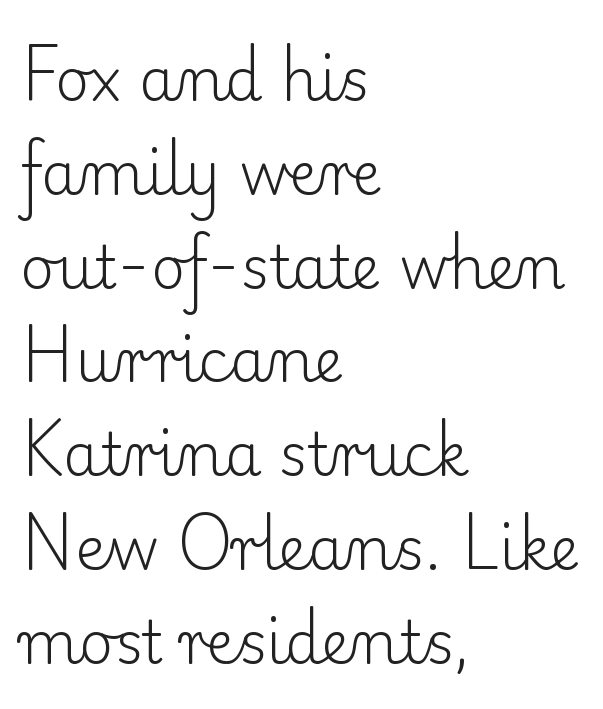
Q: Is the text bold? A: No.
Q: Is the text italic (slanted)? A: No, it is upright.
Q: Is the text underlined? A: No.
Q: How is the paragraph aligned? A: Left-aligned.
Q: Is the spacing between letters normal or unusually wide? A: Normal.
Q: Is the spacing between lines tight, normal or loose? A: Normal.
Q: Width (condensed, normal, or wide)? A: Normal.
Q: Stroke contrast? A: Low.
Q: x-height? A: Small.
Q: Monospaced? A: No.
